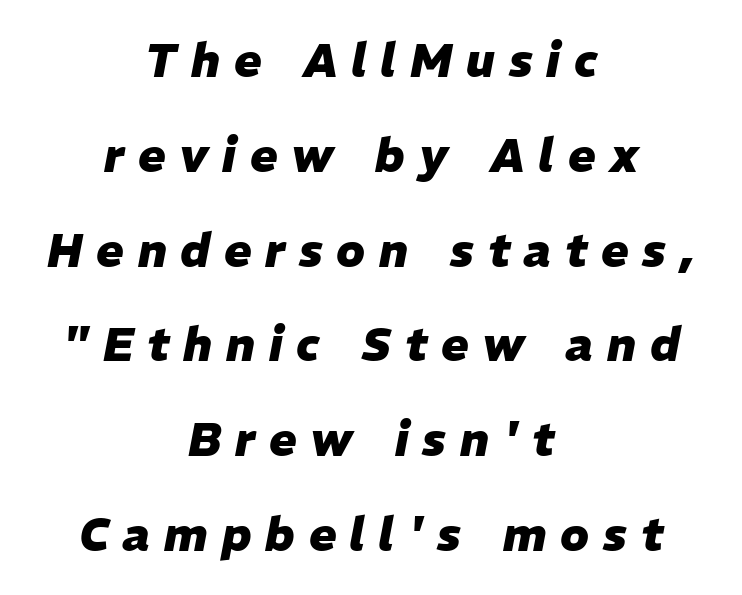
{"italic": "yes", "lean": "right", "slant_degrees": 11, "bold": "yes", "weight": "heavy", "width": "normal", "stroke_contrast": "low", "x_height": "medium", "monospaced": "no", "underline": "no", "align": "center", "line_spacing": "loose", "line_spacing_ratio": 2.06, "letter_spacing": "wide", "letter_spacing_em": 0.3, "glyph_px": 46}
